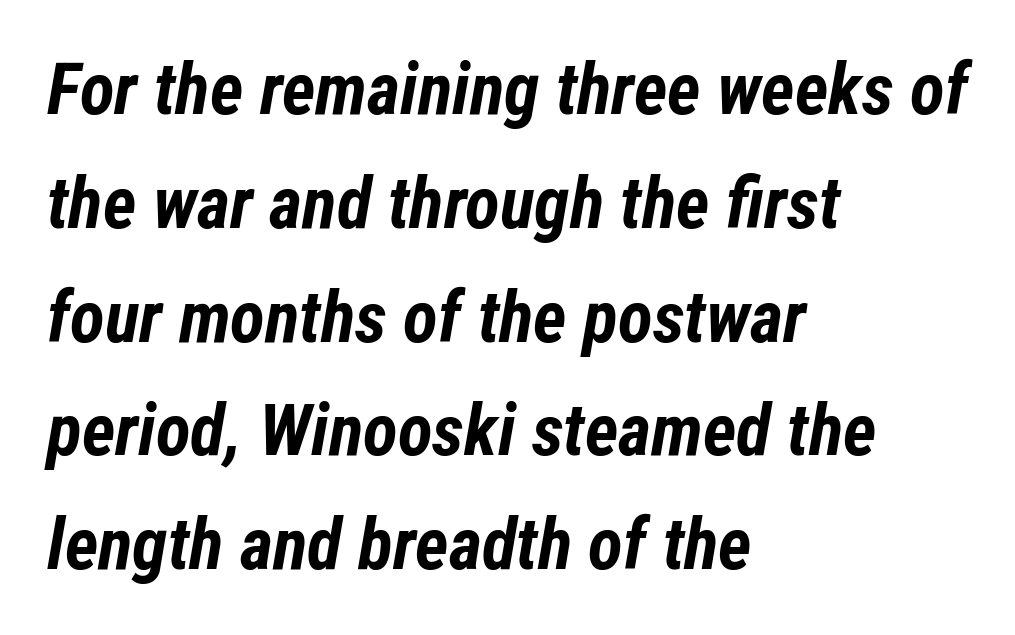
The image shows 72 px bold, condensed type, italic (leaning right); set left-aligned, normal line spacing (1.58x), normal letter spacing, not underlined; low stroke contrast and a medium x-height.
